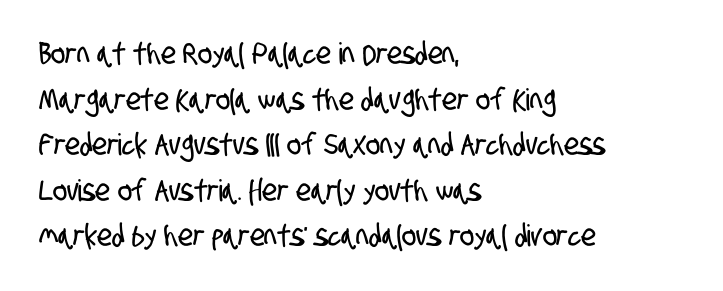
Q: Is the typeface a serif or a sans-serif typeface? A: Sans-serif.
Q: Is the text underlined? A: No.
Q: How is the paragraph aligned? A: Left-aligned.
Q: Is the spacing between letters normal or unusually wide? A: Normal.
Q: Is the spacing between lines tight, normal or loose? A: Normal.
Q: Width (condensed, normal, or wide)? A: Condensed.
Q: Stroke contrast? A: Low.
Q: x-height? A: Large.
Q: Monospaced? A: No.
